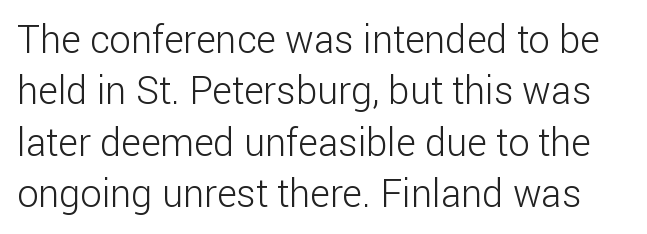
Is the type heavy? It reads as light-to-regular instead. Notice how the stems are strictly vertical — no italics here. Inter-character spacing is left at the font's built-in metrics. Unmarked baselines from the first word to the last. The block of text has a typical density, with ordinary space between rows.
